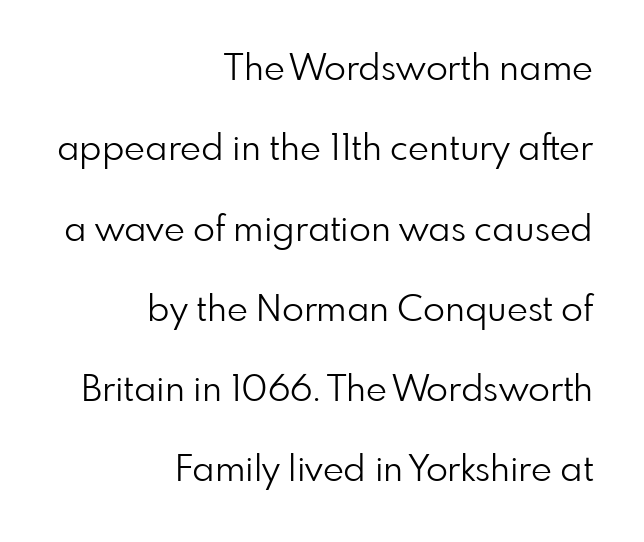
The passage shown is typed in a proportional face where columns would drift. In CSS terms this would be text-align: right. This sample trades compactness for vertical openness between lines. The passage shown is not bold in any degree. Each letter's strokes conclude bluntly, with no projecting serifs. It's the straight-up-and-down kind of type.
